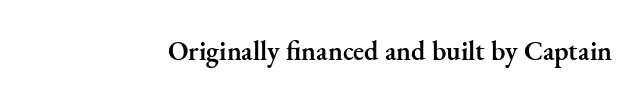
Q: Is the text bold? A: Semi-bold.
Q: Is the text italic (slanted)? A: No, it is upright.
Q: Is the text underlined? A: No.
Q: Is the spacing between letters normal or unusually wide? A: Normal.
